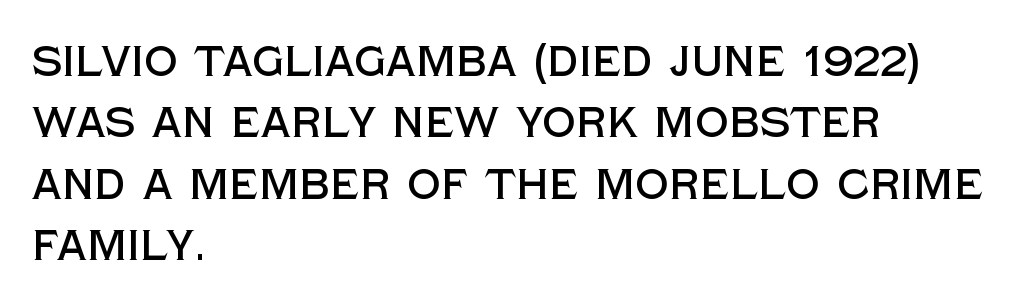
{"serif": "no", "italic": "no", "width": "normal", "x_height": "large", "monospaced": "no", "underline": "no", "align": "left", "line_spacing": "normal", "line_spacing_ratio": 1.46, "letter_spacing": "normal", "letter_spacing_em": 0.0, "glyph_px": 42}
